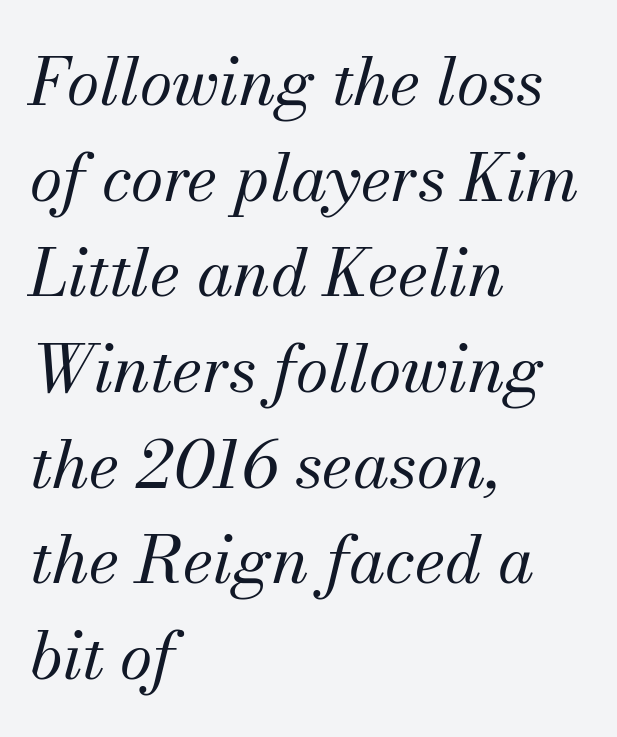
The image shows 66 px regular-weight serif type, italic (leaning right); set left-aligned, normal line spacing (1.45x), normal letter spacing, not underlined; medium stroke contrast and a small x-height.
